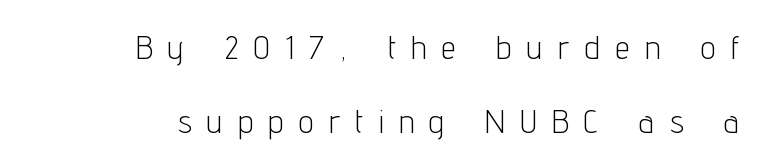
Q: Is the text bold? A: No.
Q: Is the text italic (slanted)? A: No, it is upright.
Q: Is the typeface a serif or a sans-serif typeface? A: Sans-serif.
Q: Is the text underlined? A: No.
Q: How is the paragraph aligned? A: Right-aligned.
Q: Is the spacing between letters normal or unusually wide? A: Unusually wide.
Q: Is the spacing between lines tight, normal or loose? A: Loose.
Q: Width (condensed, normal, or wide)? A: Condensed.
Q: Stroke contrast? A: Low.
Q: x-height? A: Medium.
Q: Monospaced? A: No.
